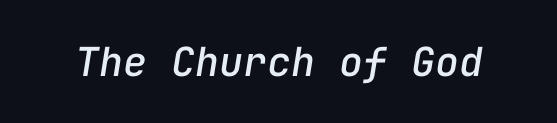
Q: Is the text italic (slanted)? A: Yes, it leans right by about 9 degrees.
Q: Is the text underlined? A: No.
Q: Is the spacing between letters normal or unusually wide? A: Normal.
Q: Width (condensed, normal, or wide)? A: Normal.
Q: Stroke contrast? A: Low.
Q: x-height? A: Medium.
Q: Monospaced? A: Yes.
